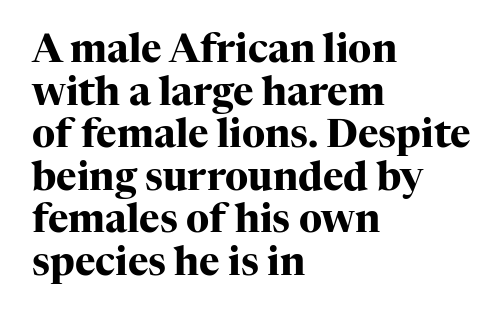
Q: Is the text bold? A: Yes.
Q: Is the text italic (slanted)? A: No, it is upright.
Q: Is the typeface a serif or a sans-serif typeface? A: Serif.
Q: Is the text underlined? A: No.
Q: How is the paragraph aligned? A: Left-aligned.
Q: Is the spacing between letters normal or unusually wide? A: Normal.
Q: Is the spacing between lines tight, normal or loose? A: Tight.
Q: Width (condensed, normal, or wide)? A: Normal.
Q: Stroke contrast? A: High.
Q: x-height? A: Medium.
Q: Monospaced? A: No.
